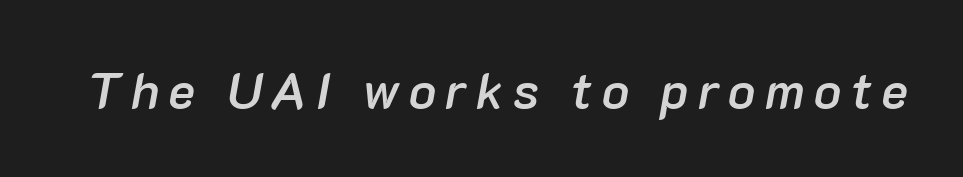
The face used here is proportionally spaced, like ordinary book or web type. How heavy is the stroke? Medium-heavy — a semibold, shy of bold. The typography opts for an oblique posture over an upright one. Check under the words: just untouched page.
